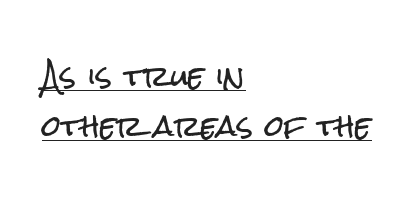
Q: Is the text italic (slanted)? A: No, it is upright.
Q: Is the typeface a serif or a sans-serif typeface? A: Sans-serif.
Q: Is the text underlined? A: Yes.
Q: How is the paragraph aligned? A: Left-aligned.
Q: Is the spacing between letters normal or unusually wide? A: Normal.
Q: Width (condensed, normal, or wide)? A: Condensed.
Q: Stroke contrast? A: Low.
Q: x-height? A: Medium.
Q: Monospaced? A: No.
